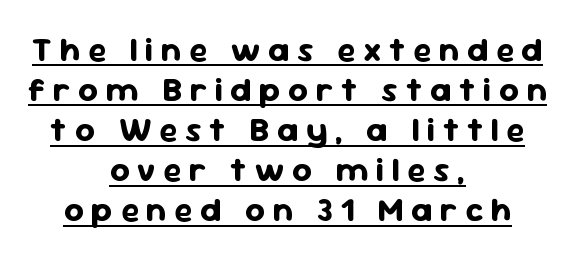
Unlike a traditional serif, this face leaves its strokes unadorned. What decoration does the sample have? An underline. The gaps between neighbouring characters are conspicuously large. These lines are centered, leaving both edges ragged. The rendering uses a bold face; every stroke is thick and dark. Looks like regular typesetting: each glyph gets only the width it needs.
